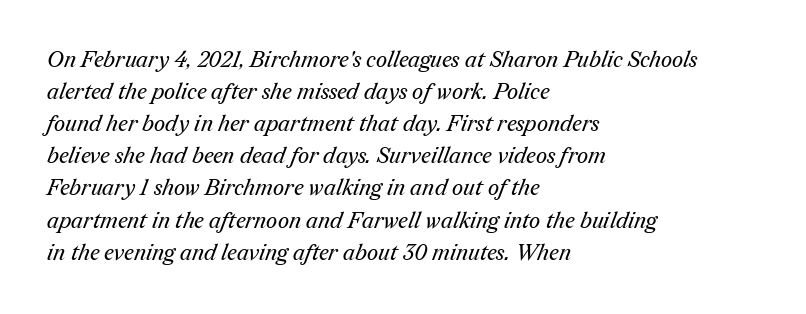
Q: Is the text bold? A: No.
Q: Is the text underlined? A: No.
Q: How is the paragraph aligned? A: Left-aligned.
Q: Is the spacing between letters normal or unusually wide? A: Normal.
Q: Is the spacing between lines tight, normal or loose? A: Normal.
